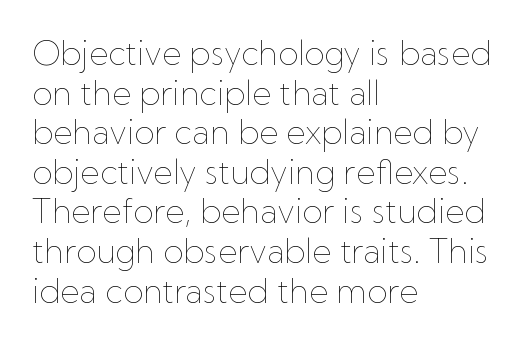
The image shows 33 px thin type, upright; set left-aligned, line spacing 1.2x, normal letter spacing, not underlined; low stroke contrast and a medium x-height.
